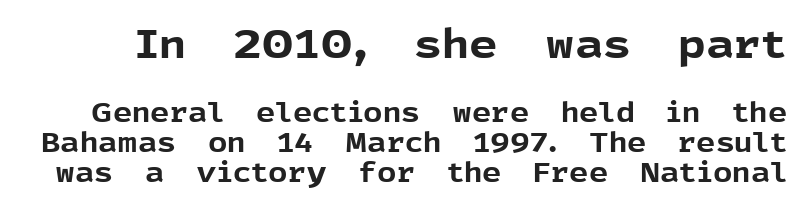
The image shows 40 px bold sans-serif type, upright; set tight line spacing (1.11x), normal letter spacing, not underlined; the first (top) block is 1.48x larger; a medium x-height.
